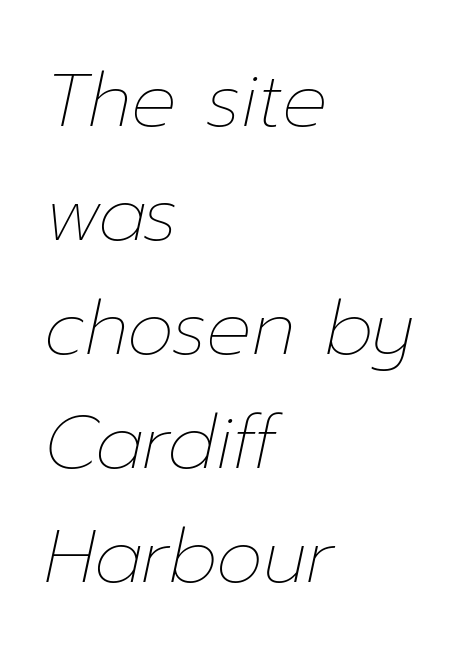
The image shows 75 px thin type, italic (leaning right); set left-aligned, normal line spacing (1.52x), normal letter spacing, not underlined; low stroke contrast and a medium x-height.
